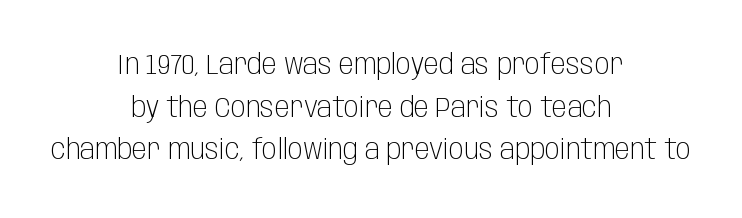
Q: Is the text bold? A: No.
Q: Is the text italic (slanted)? A: No, it is upright.
Q: Is the typeface a serif or a sans-serif typeface? A: Sans-serif.
Q: Is the text underlined? A: No.
Q: How is the paragraph aligned? A: Centered.
Q: Is the spacing between letters normal or unusually wide? A: Normal.
Q: Is the spacing between lines tight, normal or loose? A: Normal.
Q: Width (condensed, normal, or wide)? A: Condensed.
Q: Stroke contrast? A: Low.
Q: x-height? A: Large.
Q: Monospaced? A: No.
